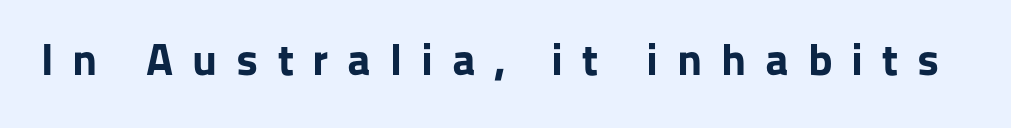
Notice how thick the strokes are: this is what a full bold looks like. Check where the strokes stop: nothing finishes them off — pure sans. This is roman type, the default non-slanted kind. Looks like regular typesetting: each glyph gets only the width it needs. Decoration check: the copy has no underline.
